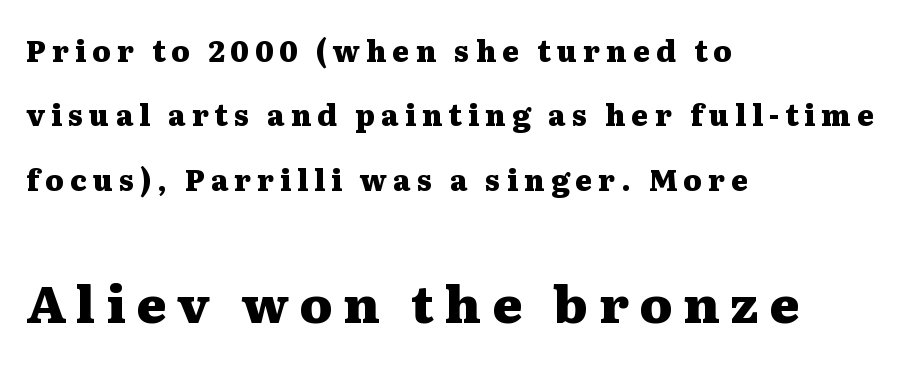
Q: Is the text bold? A: Yes.
Q: Is the text italic (slanted)? A: No, it is upright.
Q: Is the typeface a serif or a sans-serif typeface? A: Serif.
Q: Is the text underlined? A: No.
Q: How is the paragraph aligned? A: Left-aligned.
Q: Is the spacing between letters normal or unusually wide? A: Unusually wide.
Q: Is the spacing between lines tight, normal or loose? A: Loose.
Q: Which block of text is set in a larger size, the first (top) or the second (bottom)? A: The second (bottom) one.
Q: Width (condensed, normal, or wide)? A: Wide.
Q: Stroke contrast? A: Medium.
Q: x-height? A: Medium.
Q: Monospaced? A: No.
